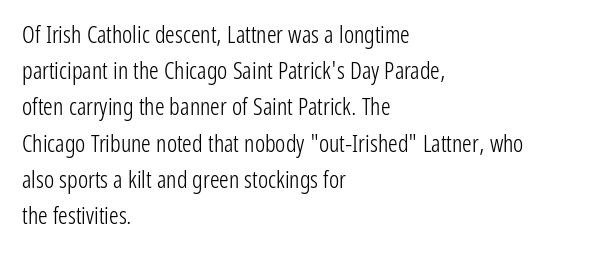
The image shows 24 px text type, upright; set left-aligned, normal line spacing (1.51x), normal letter spacing, not underlined.
